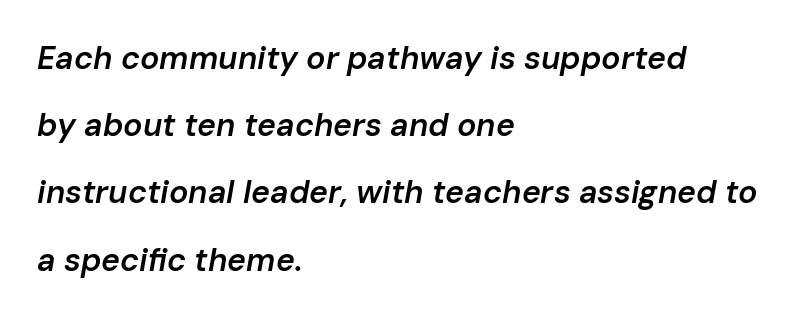
{"italic": "yes", "lean": "right", "slant_degrees": 10, "bold": "semi", "weight": "semibold", "width": "normal", "stroke_contrast": "low", "x_height": "medium", "monospaced": "no", "underline": "no", "align": "left", "line_spacing": "loose", "line_spacing_ratio": 2.1, "letter_spacing": "normal", "letter_spacing_em": 0.0, "glyph_px": 32}
